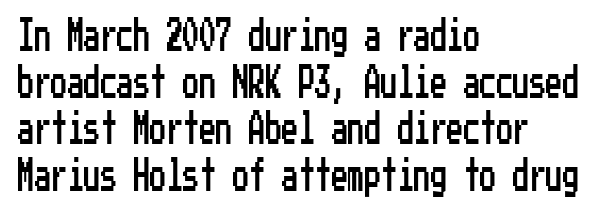
{"serif": "no", "italic": "no", "width": "condensed", "stroke_contrast": "low", "x_height": "medium", "underline": "no", "align": "left", "line_spacing": "normal", "line_spacing_ratio": 1.41, "letter_spacing": "normal", "letter_spacing_em": 0.0, "glyph_px": 33}
